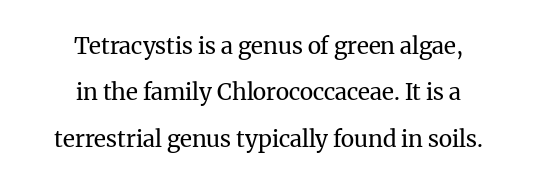
{"italic": "no", "bold": "no", "underline": "no", "align": "center", "line_spacing": "loose", "line_spacing_ratio": 2.02, "letter_spacing": "normal", "letter_spacing_em": 0.0, "glyph_px": 23}
